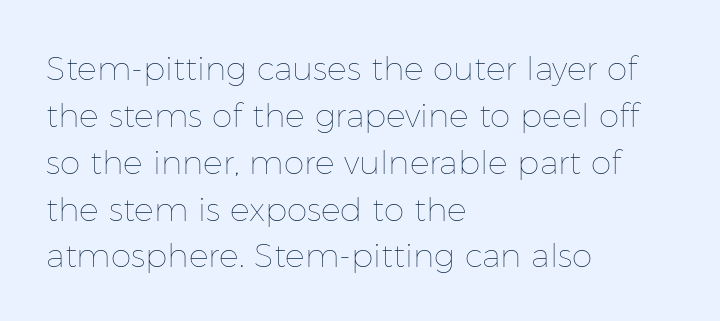
{"italic": "no", "bold": "no", "weight": "thin", "width": "normal", "stroke_contrast": "low", "x_height": "medium", "monospaced": "no", "underline": "no", "align": "left", "line_spacing": "normal", "line_spacing_ratio": 1.42, "letter_spacing": "normal", "letter_spacing_em": 0.0, "glyph_px": 33}
